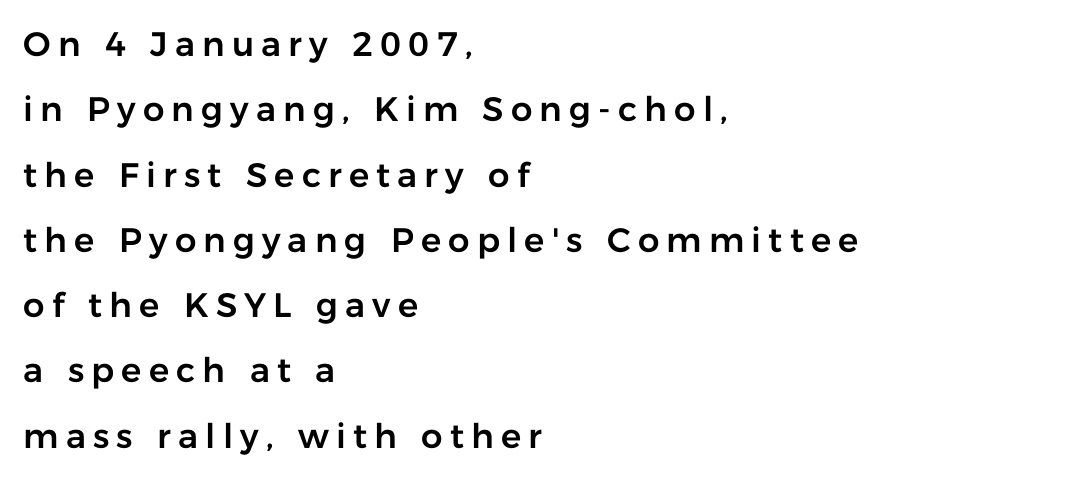
{"serif": "no", "italic": "no", "width": "normal", "stroke_contrast": "low", "x_height": "medium", "monospaced": "no", "underline": "no", "align": "left", "line_spacing": "loose", "line_spacing_ratio": 1.92, "letter_spacing": "wide", "letter_spacing_em": 0.21, "glyph_px": 34}
